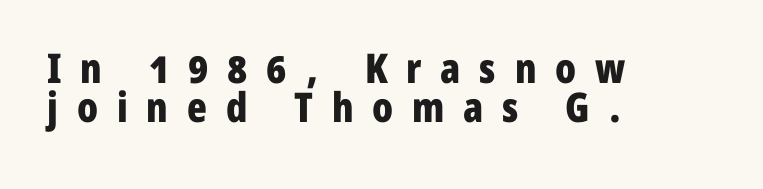
Q: Is the text bold? A: Yes.
Q: Is the text italic (slanted)? A: No, it is upright.
Q: Is the typeface a serif or a sans-serif typeface? A: Sans-serif.
Q: Is the text underlined? A: No.
Q: How is the paragraph aligned? A: Left-aligned.
Q: Is the spacing between letters normal or unusually wide? A: Unusually wide.
Q: Is the spacing between lines tight, normal or loose? A: Tight.
Q: Width (condensed, normal, or wide)? A: Condensed.
Q: Stroke contrast? A: Low.
Q: x-height? A: Medium.
Q: Monospaced? A: No.
